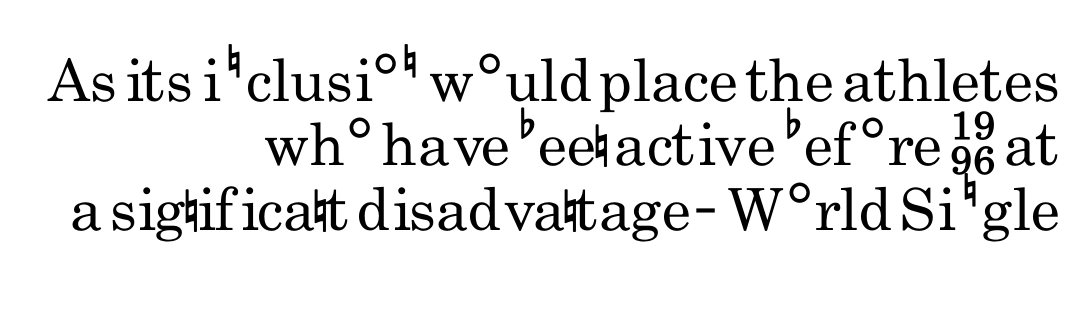
Q: Is the text bold? A: No.
Q: Is the text italic (slanted)? A: No, it is upright.
Q: Is the typeface a serif or a sans-serif typeface? A: Sans-serif.
Q: Is the text underlined? A: No.
Q: How is the paragraph aligned? A: Right-aligned.
Q: Is the spacing between letters normal or unusually wide? A: Normal.
Q: Is the spacing between lines tight, normal or loose? A: Tight.
Q: Width (condensed, normal, or wide)? A: Condensed.
Q: Stroke contrast? A: Low.
Q: x-height? A: Small.
Q: Monospaced? A: No.
